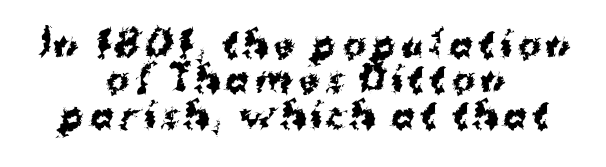
The image shows 35 px bold sans-serif type; set centered, tight line spacing (1.01x), not underlined; medium stroke contrast and a medium x-height.
